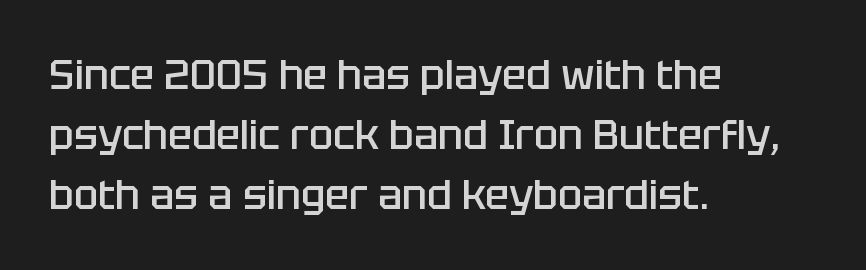
Q: Is the text bold? A: Semi-bold.
Q: Is the text italic (slanted)? A: No, it is upright.
Q: Is the typeface a serif or a sans-serif typeface? A: Sans-serif.
Q: Is the text underlined? A: No.
Q: How is the paragraph aligned? A: Left-aligned.
Q: Is the spacing between letters normal or unusually wide? A: Normal.
Q: Is the spacing between lines tight, normal or loose? A: Normal.
Q: Width (condensed, normal, or wide)? A: Normal.
Q: Stroke contrast? A: Low.
Q: x-height? A: Large.
Q: Monospaced? A: No.
